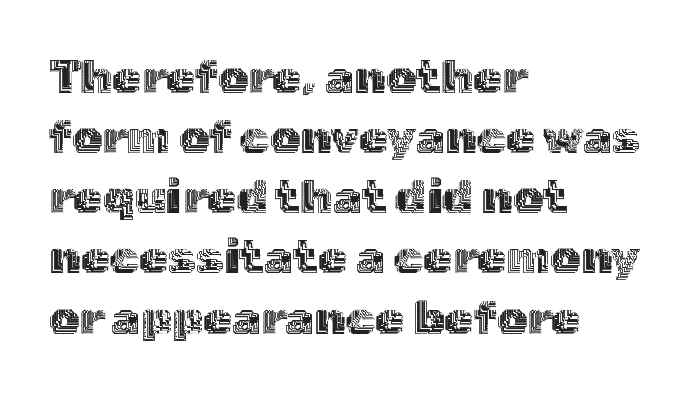
The image shows 47 px text type, upright; set left-aligned, normal line spacing (1.28x), normal letter spacing, not underlined; a medium x-height.
